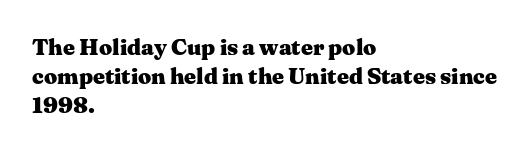
Is the block centered? No — it sits flush against the left margin. Strong, thick strokes mark this as bold type. Plain, unruled lines of type. Nothing unusual about the tracking: characters are spaced as the font intends. When letters stand straight like this, we call the style roman or upright. One glance says typical: line gaps are just what's usual.
